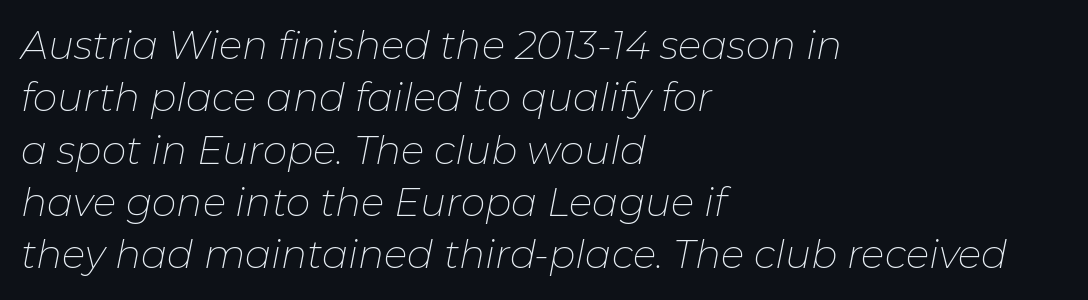
{"italic": "yes", "lean": "right", "slant_degrees": 11, "bold": "no", "weight": "thin", "width": "normal", "stroke_contrast": "low", "x_height": "medium", "monospaced": "no", "underline": "no", "align": "left", "line_spacing": "normal", "line_spacing_ratio": 1.34, "letter_spacing": "normal", "letter_spacing_em": 0.0, "glyph_px": 39}
